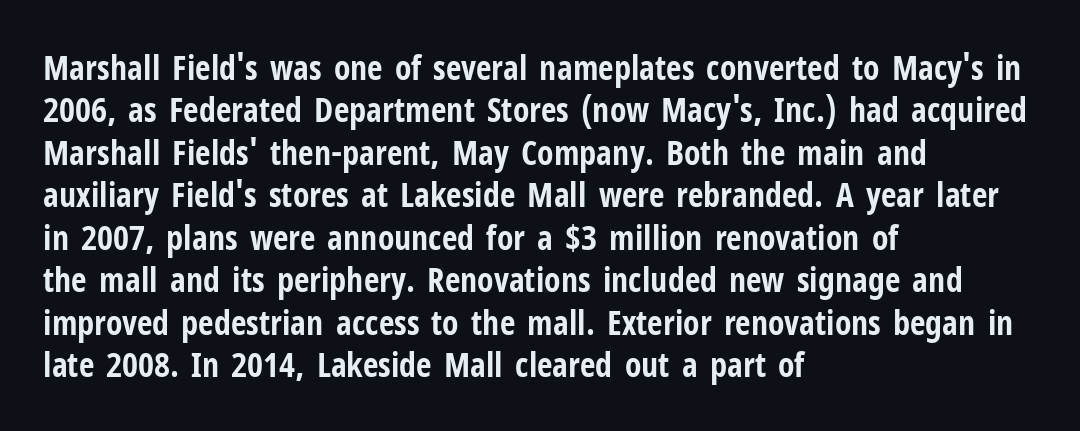
The image shows 34 px bold, condensed sans-serif type, upright; set left-aligned, normal line spacing (1.25x), normal letter spacing, not underlined; low stroke contrast and a medium x-height.
